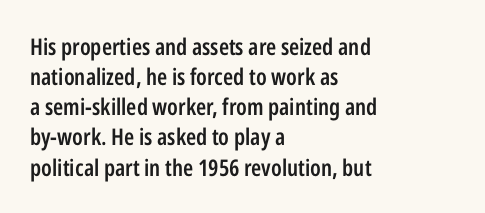
How are the letters spaced? Ordinarily, with no added tracking. Ordinary non-slanted type is in use. Notice the strokes are somewhat thickened but not fully heavy: this is a semibold. Descenders are the only things crossing below the line.
